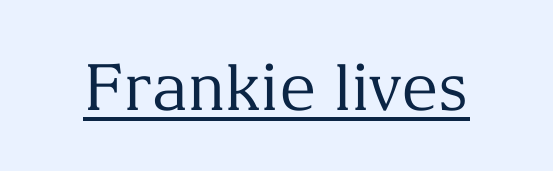
Q: Is the text bold? A: No.
Q: Is the text italic (slanted)? A: No, it is upright.
Q: Is the typeface a serif or a sans-serif typeface? A: Serif.
Q: Is the text underlined? A: Yes.
Q: Is the spacing between letters normal or unusually wide? A: Normal.
Q: Width (condensed, normal, or wide)? A: Normal.
Q: Stroke contrast? A: Medium.
Q: x-height? A: Medium.
Q: Monospaced? A: No.
